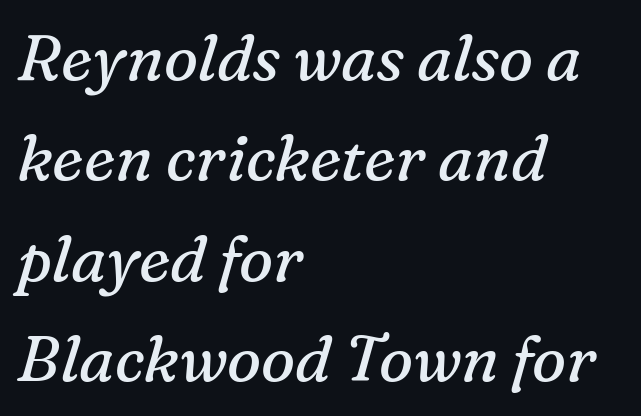
Standard letterfit; no display-style spreading of the glyphs. This sample uses a serif face. This rendering features lettering with no underline. Slanted lettering throughout. Character widths vary here, with narrow letters taking less room than wide ones. The setting favours the left margin, as ordinary paragraphs usually do.
